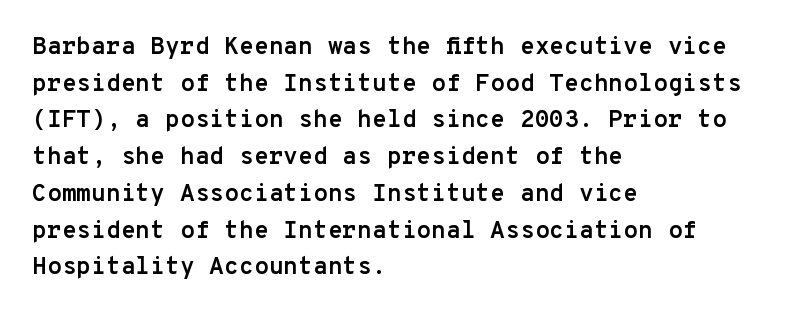
A typesetter would call this zero additional tracking. The letters stand upright; this is a roman face. Regular leading. The passage is arranged the way most books set body copy — flush left. Rule under the text: the space is simply empty. Strokes here are thick enough to call this a true bold.
